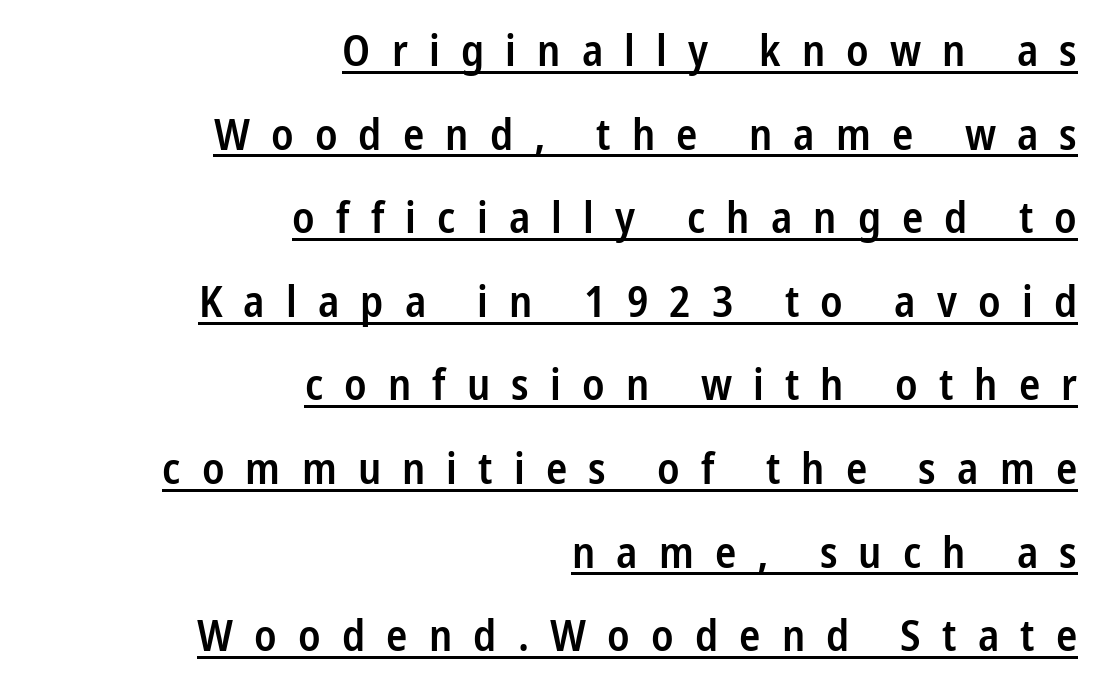
Q: Is the text bold? A: Semi-bold.
Q: Is the text italic (slanted)? A: No, it is upright.
Q: Is the typeface a serif or a sans-serif typeface? A: Sans-serif.
Q: Is the text underlined? A: Yes.
Q: How is the paragraph aligned? A: Right-aligned.
Q: Is the spacing between letters normal or unusually wide? A: Unusually wide.
Q: Is the spacing between lines tight, normal or loose? A: Loose.
Q: Width (condensed, normal, or wide)? A: Condensed.
Q: Stroke contrast? A: Low.
Q: x-height? A: Medium.
Q: Monospaced? A: No.
